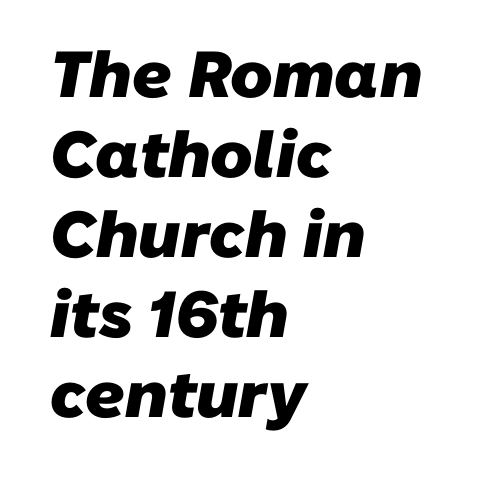
Horizontal alignment here is leftward, the default for most running prose. A sans-serif font was chosen for this passage. The typesetting leans heavy: a genuine bold. The rendering uses natural spacing where letterforms have individual widths. The area under the type is left untouched. Look at the tracking — it's just the regular setting, nothing added.
